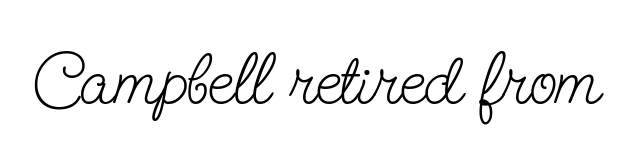
The image shows 73 px light, condensed serif type; set normal letter spacing, not underlined; low stroke contrast and a small x-height.
